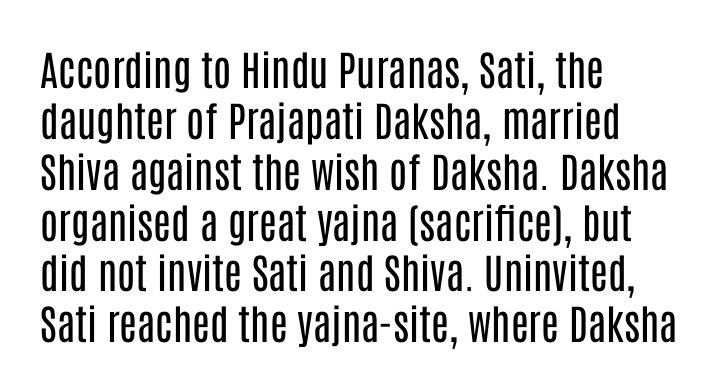
Q: Is the text bold? A: No.
Q: Is the text italic (slanted)? A: No, it is upright.
Q: Is the typeface a serif or a sans-serif typeface? A: Sans-serif.
Q: Is the text underlined? A: No.
Q: How is the paragraph aligned? A: Left-aligned.
Q: Is the spacing between letters normal or unusually wide? A: Normal.
Q: Width (condensed, normal, or wide)? A: Condensed.
Q: Stroke contrast? A: Low.
Q: x-height? A: Large.
Q: Monospaced? A: No.
